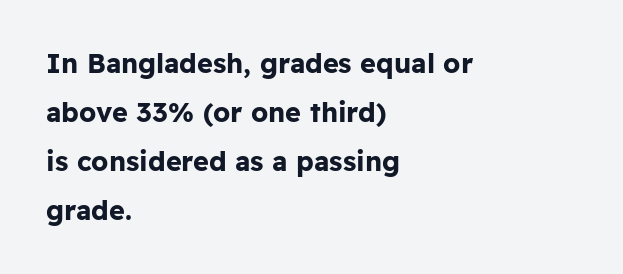
Q: Is the text bold? A: Yes.
Q: Is the text italic (slanted)? A: No, it is upright.
Q: Is the text underlined? A: No.
Q: How is the paragraph aligned? A: Left-aligned.
Q: Is the spacing between letters normal or unusually wide? A: Normal.
